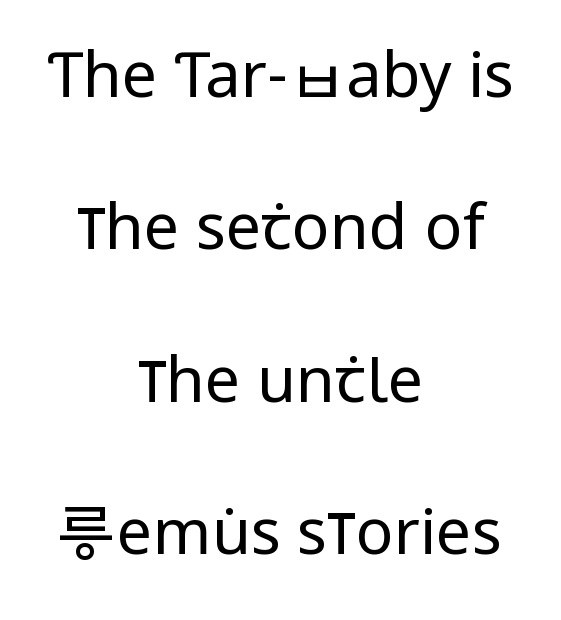
One-word summary of the alignment: center. Clear beneath every line of the passage. The designer went with a sans here, leaving each stem footless. The strokes are not fattened; the text isn't bold.
